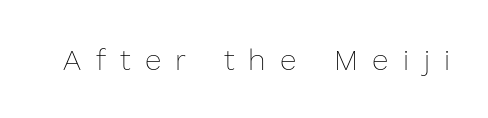
The image shows 30 px thin type, upright; set unusually wide letter spacing (+0.48 em), not underlined; low stroke contrast and a medium x-height.
